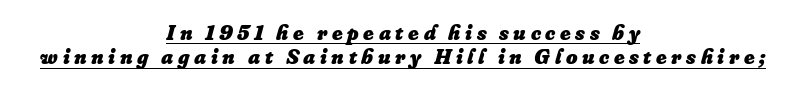
The image shows 22 px bold type, italic (leaning right); set centered, tight line spacing (1.11x), unusually wide letter spacing (+0.21 em), underlined.
